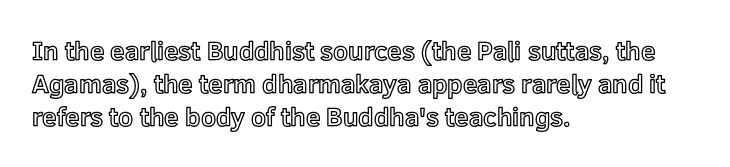
{"italic": "no", "underline": "no", "align": "left", "line_spacing": "normal", "line_spacing_ratio": 1.27, "letter_spacing": "normal", "letter_spacing_em": 0.0, "glyph_px": 26}
